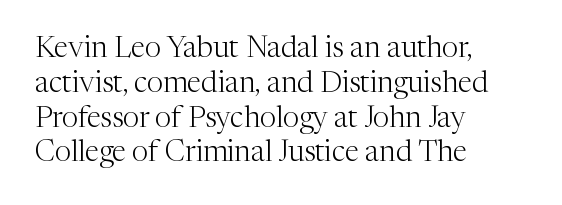
Weight class: somewhere from thin through regular. Which margin do the lines hug? The left one — the right edge is uneven. The specimen reads as upright at a glance. A typesetter would call this proportional, since set widths differ per character.
